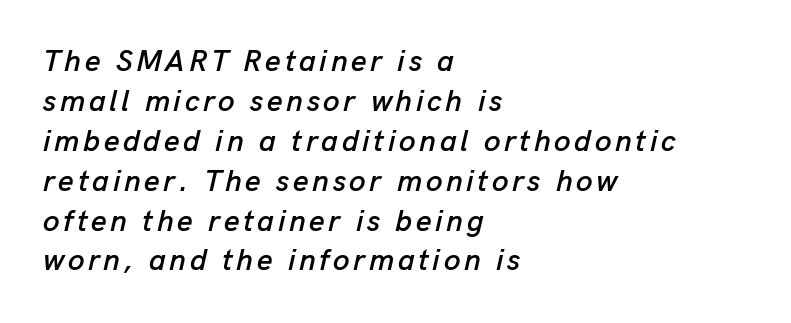
The image shows 30 px text type, italic (leaning right); set left-aligned, normal line spacing (1.33x), not underlined; low stroke contrast and a medium x-height.
